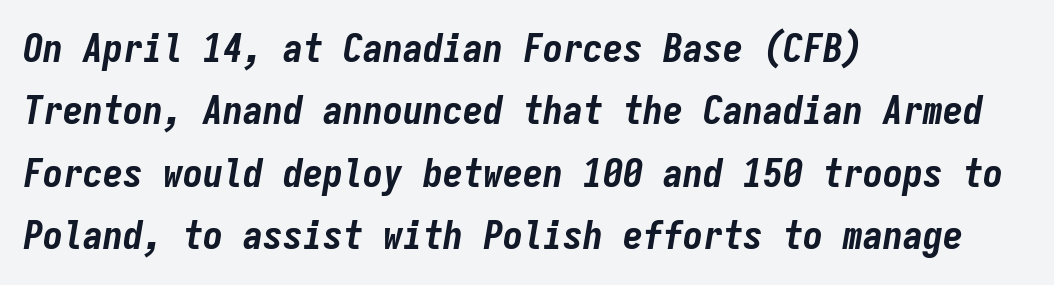
The image shows 40 px bold, condensed type, italic (leaning right), monospaced; set left-aligned, normal line spacing (1.56x), normal letter spacing, not underlined; low stroke contrast and a medium x-height.
